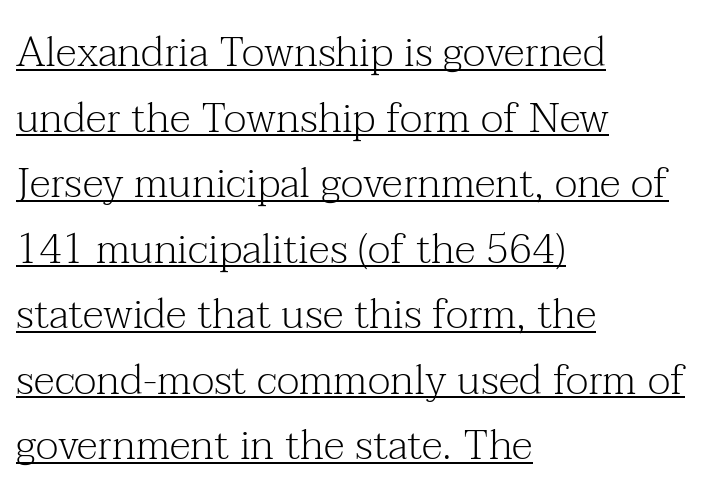
Q: Is the text bold? A: No.
Q: Is the text italic (slanted)? A: No, it is upright.
Q: Is the typeface a serif or a sans-serif typeface? A: Serif.
Q: Is the text underlined? A: Yes.
Q: How is the paragraph aligned? A: Left-aligned.
Q: Is the spacing between letters normal or unusually wide? A: Normal.
Q: Is the spacing between lines tight, normal or loose? A: Normal.
Q: Width (condensed, normal, or wide)? A: Normal.
Q: Stroke contrast? A: Medium.
Q: x-height? A: Medium.
Q: Monospaced? A: No.
